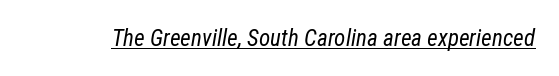
Looking at the ascenders, they clearly lean. A typesetter would call this zero additional tracking. Caption: lettering with a line underneath. The font is comparable to plain body text, perhaps lighter.
